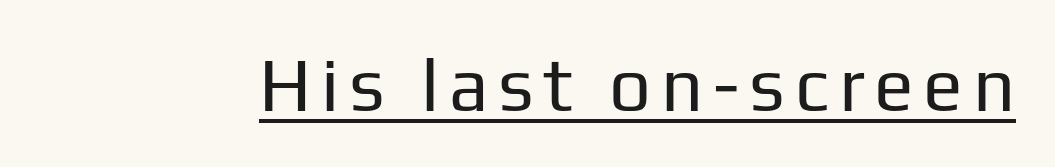
{"serif": "no", "italic": "no", "bold": "no", "weight": "regular", "width": "normal", "stroke_contrast": "low", "x_height": "medium", "monospaced": "no", "underline": "yes", "glyph_px": 74}
